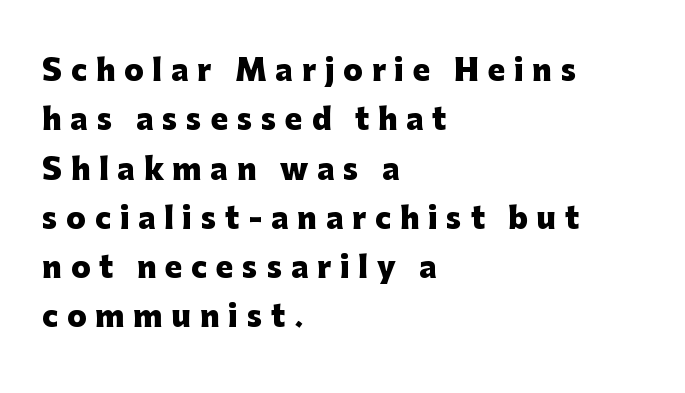
{"serif": "no", "italic": "no", "bold": "yes", "weight": "heavy", "width": "normal", "stroke_contrast": "low", "x_height": "medium", "monospaced": "no", "underline": "no", "align": "left", "line_spacing": "normal", "line_spacing_ratio": 1.7, "letter_spacing": "wide", "letter_spacing_em": 0.3, "glyph_px": 29}
